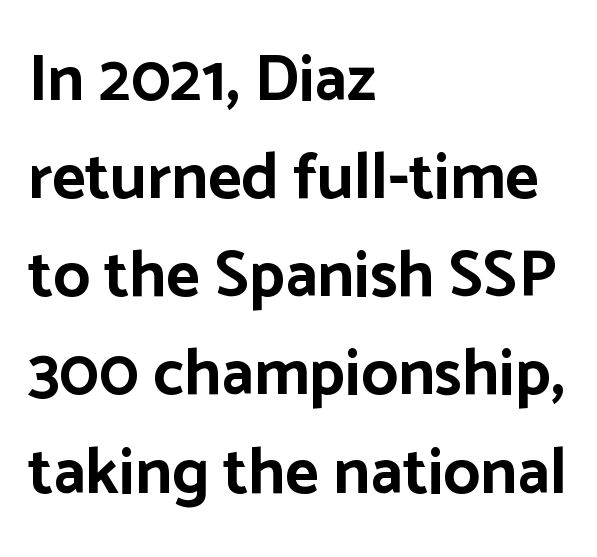
Q: Is the text bold? A: Yes.
Q: Is the text italic (slanted)? A: No, it is upright.
Q: Is the typeface a serif or a sans-serif typeface? A: Sans-serif.
Q: Is the text underlined? A: No.
Q: How is the paragraph aligned? A: Left-aligned.
Q: Is the spacing between letters normal or unusually wide? A: Normal.
Q: Is the spacing between lines tight, normal or loose? A: Normal.
Q: Width (condensed, normal, or wide)? A: Normal.
Q: Stroke contrast? A: Low.
Q: x-height? A: Medium.
Q: Monospaced? A: No.
